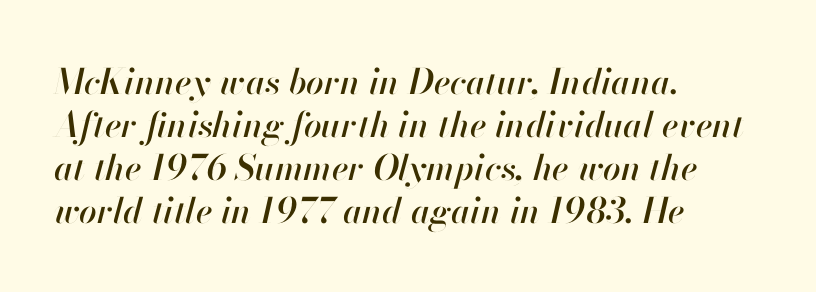
{"italic": "yes", "lean": "right", "slant_degrees": 13, "width": "normal", "stroke_contrast": "high", "x_height": "small", "monospaced": "no", "underline": "no", "align": "left", "line_spacing_ratio": 1.23, "letter_spacing": "normal", "letter_spacing_em": 0.0, "glyph_px": 35}
